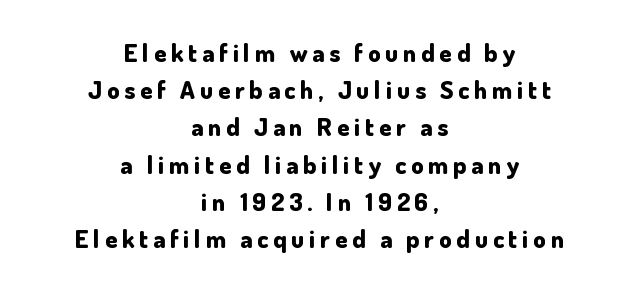
The image shows 25 px bold type, upright; set centered, normal line spacing (1.49x), not underlined.
